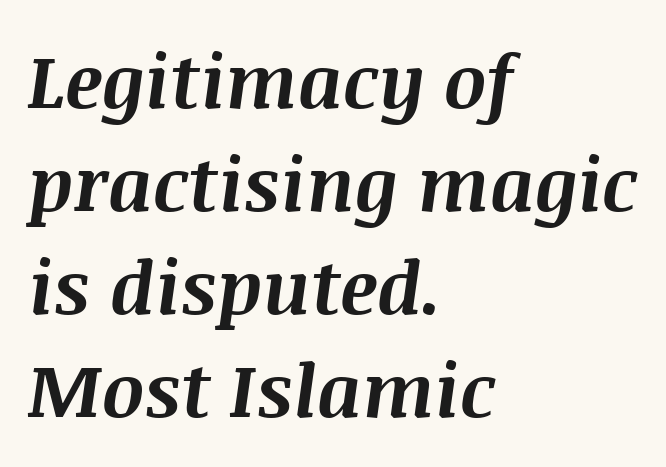
Is this a fixed-width face? No — the glyphs have proportional, varying widths. Evenly set lines give the paragraph a standard silhouette. Observe the ordinary spacing: letters are neighbours, not strangers. You can tell it's italic because the verticals aren't actually vertical. Caption: bold face, heavy strokes. A bare baseline throughout the passage.
